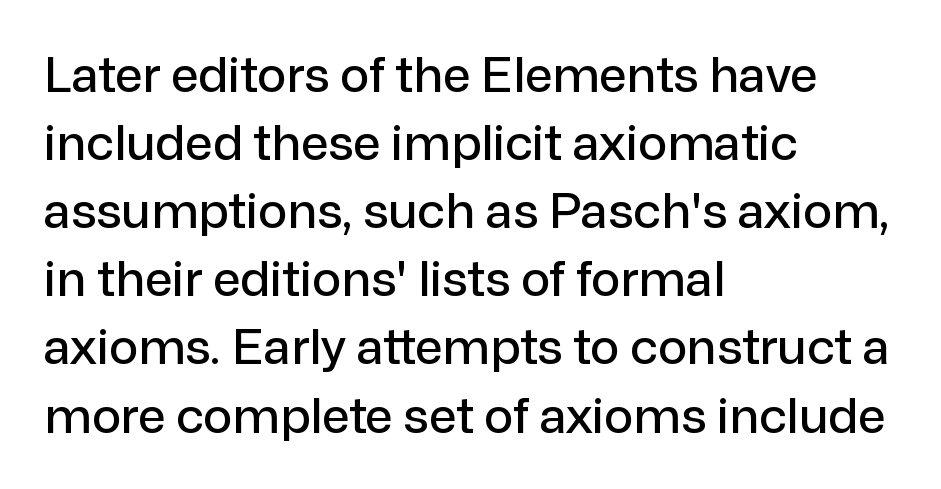
The image shows 49 px sans-serif type, upright; set left-aligned, normal line spacing (1.39x), normal letter spacing, not underlined; low stroke contrast and a medium x-height.
